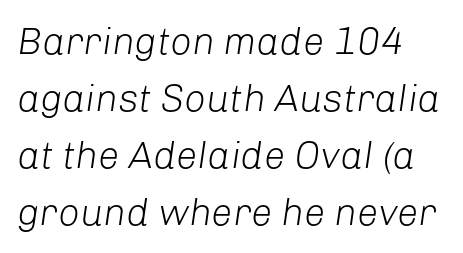
{"italic": "yes", "lean": "right", "slant_degrees": 8, "bold": "no", "weight": "light", "width": "normal", "stroke_contrast": "low", "x_height": "medium", "monospaced": "no", "underline": "no", "line_spacing": "normal", "line_spacing_ratio": 1.5, "letter_spacing": "normal", "letter_spacing_em": 0.0, "glyph_px": 38}
